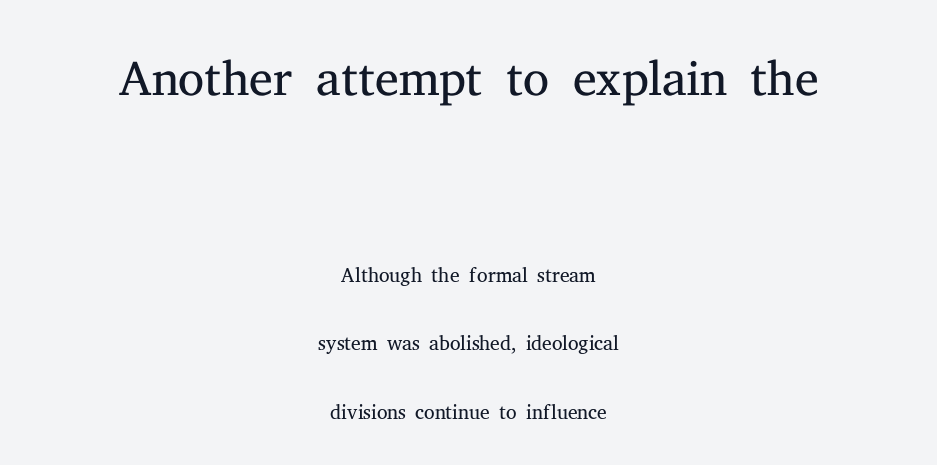
The image shows 74 px light serif type, upright; set centered, loose line spacing (2.28x), normal letter spacing, not underlined; the first (top) block is 2.47x larger; medium stroke contrast and a medium x-height.
